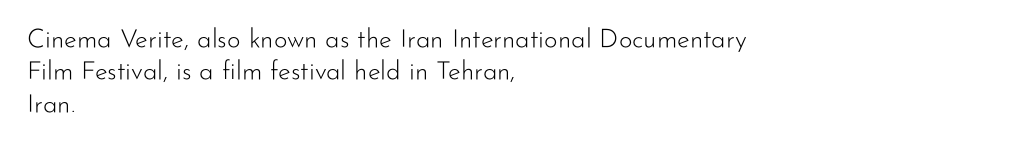
The image shows 26 px text type, upright; set left-aligned, normal line spacing (1.25x), normal letter spacing, not underlined.
